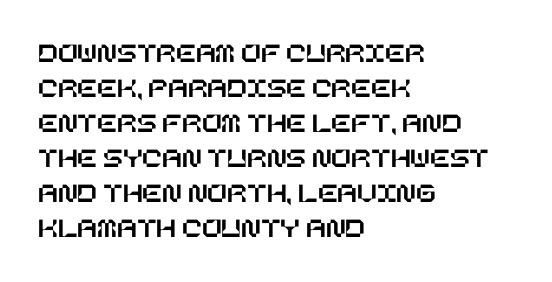
The specimen reads as upright at a glance. The typesetter chose a ragged-right arrangement here. Does extra space separate the letters? No, they use regular spacing. Decoration check: the copy has no underline.
